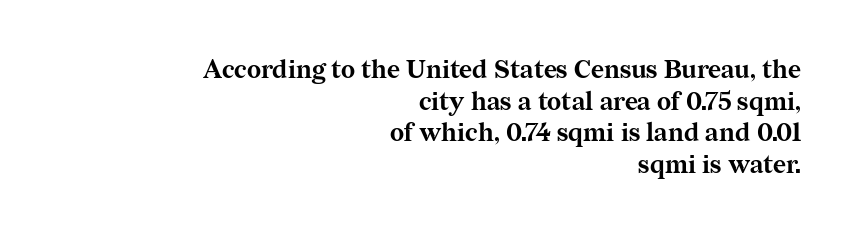
Interline gaps are of average width in this sample. The tracking reads as untouched default to a designer's eye. These lines are set flush right with a ragged left edge. The glyphs have the mass of a bold cut. Lines of text with bare space underneath. Is there any slant? The stems are plumb.
